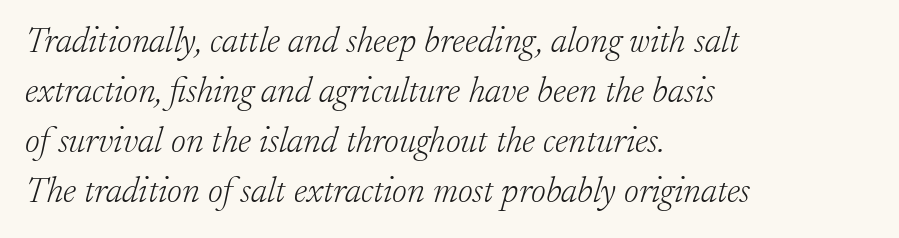
The image shows 36 px light serif type, italic (leaning right); set left-aligned, normal line spacing (1.39x), normal letter spacing, not underlined; low stroke contrast and a small x-height.
